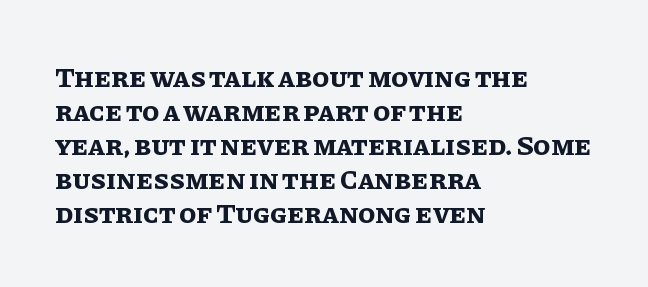
The image shows 28 px bold type, upright; set left-aligned, line spacing 1.21x, normal letter spacing, not underlined; low stroke contrast and a large x-height.
